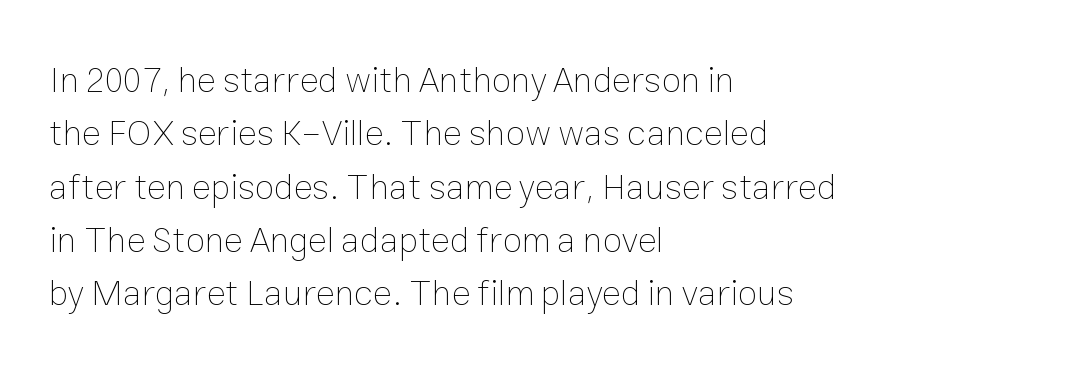
{"italic": "no", "bold": "no", "weight": "thin", "width": "normal", "stroke_contrast": "low", "x_height": "medium", "monospaced": "no", "underline": "no", "align": "left", "line_spacing": "normal", "line_spacing_ratio": 1.48, "letter_spacing": "normal", "letter_spacing_em": 0.0, "glyph_px": 36}
